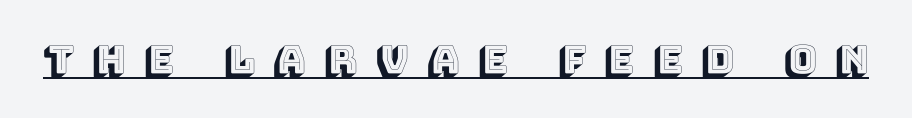
{"italic": "no", "width": "normal", "x_height": "large", "monospaced": "no", "underline": "yes", "letter_spacing": "wide", "letter_spacing_em": 0.48, "glyph_px": 39}
